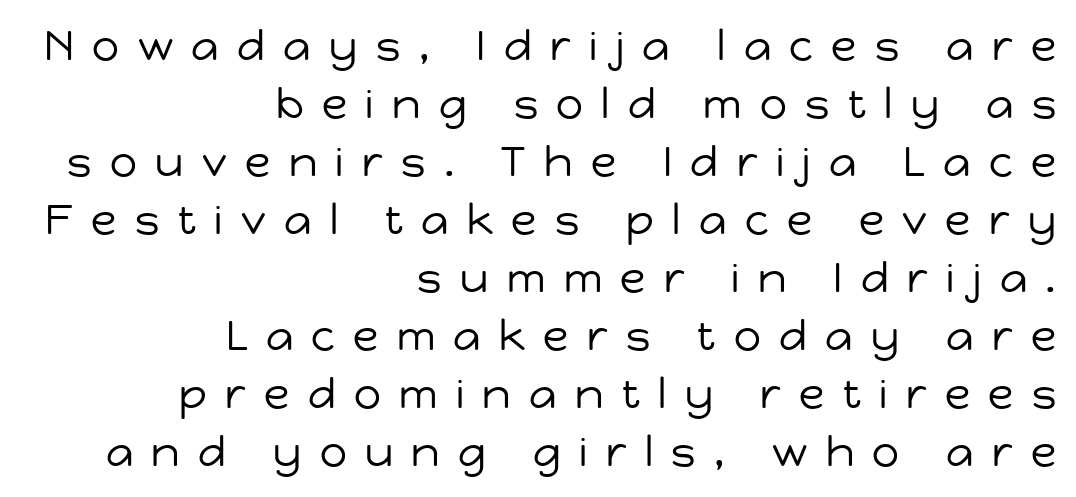
Q: Is the text bold? A: No.
Q: Is the text italic (slanted)? A: No, it is upright.
Q: Is the typeface a serif or a sans-serif typeface? A: Sans-serif.
Q: Is the text underlined? A: No.
Q: How is the paragraph aligned? A: Right-aligned.
Q: Is the spacing between letters normal or unusually wide? A: Unusually wide.
Q: Is the spacing between lines tight, normal or loose? A: Normal.
Q: Width (condensed, normal, or wide)? A: Normal.
Q: Stroke contrast? A: Low.
Q: x-height? A: Medium.
Q: Monospaced? A: No.
